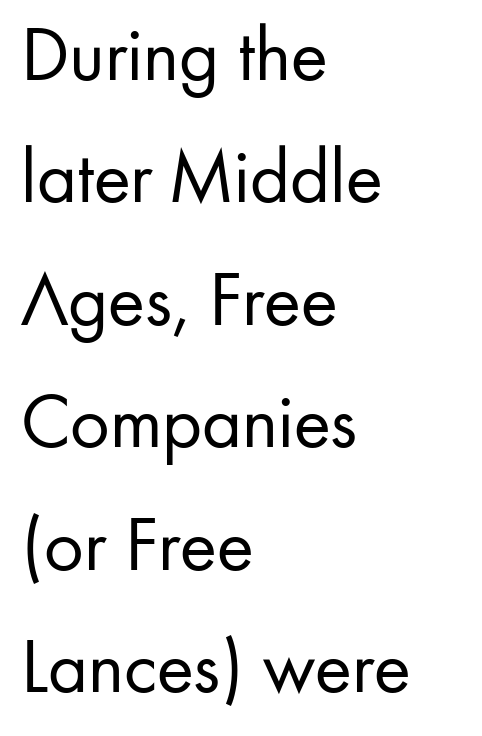
The image shows 78 px regular-weight sans-serif type, upright; set left-aligned, normal line spacing (1.57x), normal letter spacing, not underlined; low stroke contrast and a small x-height.
